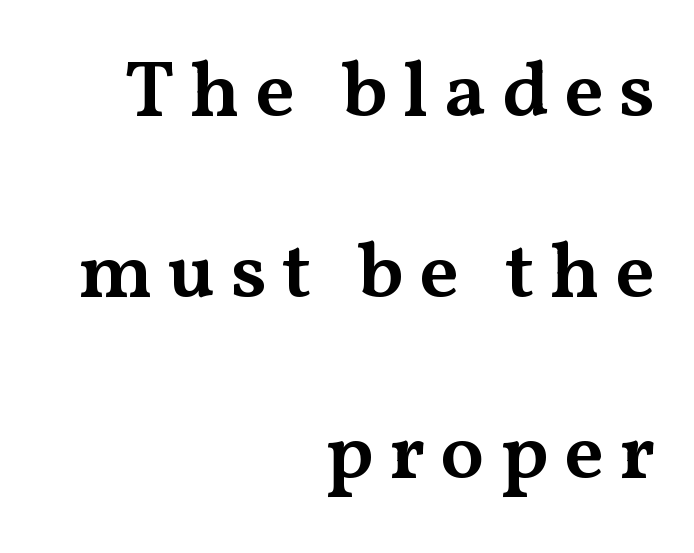
Underline: absent. The face used here is proportionally spaced, like ordinary book or web type. The font's upright variant was chosen for this text. The text block is weighted toward the right margin, trailing off unevenly leftward. On the weight axis this lands at semibold, roughly 600. The vertical gap from one line to the next is large.
